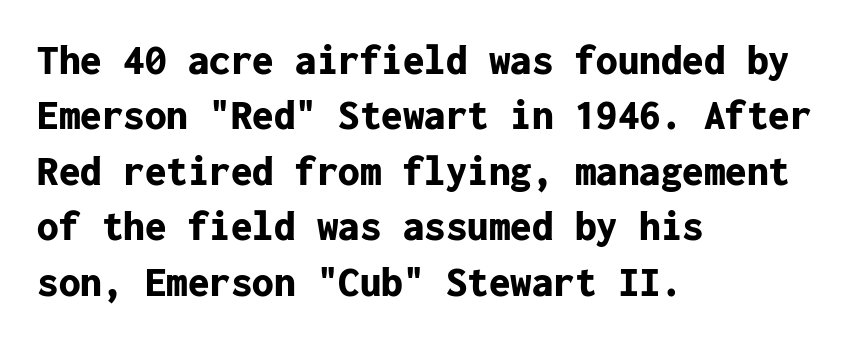
Between one letter and the next there's only the usual sliver of space. Fixed-width glyphs throughout — classic coding-font behaviour. Regarding leading, the lines here are spaced in the standard way. Weight: bold. Glance below the letters and you will spot only blank space. The face used here is a sans, in the tradition of grotesques and geometrics.
